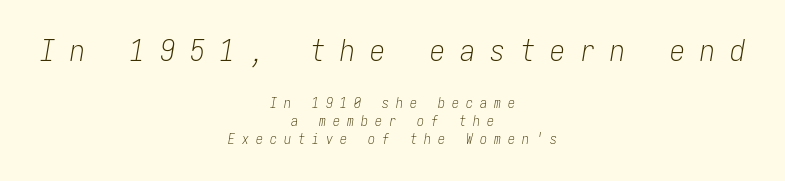
Q: Is the text bold? A: No.
Q: Is the text italic (slanted)? A: Yes, it leans right by about 9 degrees.
Q: Is the text underlined? A: No.
Q: How is the paragraph aligned? A: Centered.
Q: Is the spacing between letters normal or unusually wide? A: Unusually wide.
Q: Is the spacing between lines tight, normal or loose? A: Normal.
Q: Which block of text is set in a larger size, the first (top) or the second (bottom)? A: The first (top) one.
Q: Width (condensed, normal, or wide)? A: Condensed.
Q: Stroke contrast? A: Low.
Q: x-height? A: Medium.
Q: Monospaced? A: Yes.
